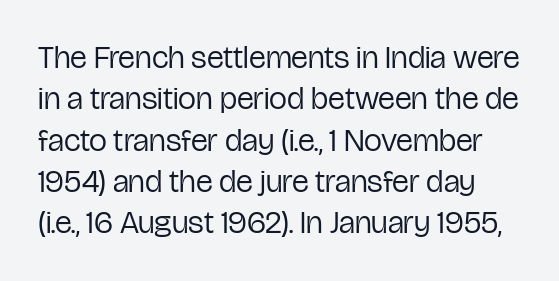
{"serif": "no", "italic": "no", "bold": "no", "weight": "regular", "width": "condensed", "stroke_contrast": "low", "x_height": "medium", "monospaced": "no", "underline": "no", "line_spacing": "normal", "line_spacing_ratio": 1.29, "letter_spacing": "normal", "letter_spacing_em": 0.0, "glyph_px": 32}
